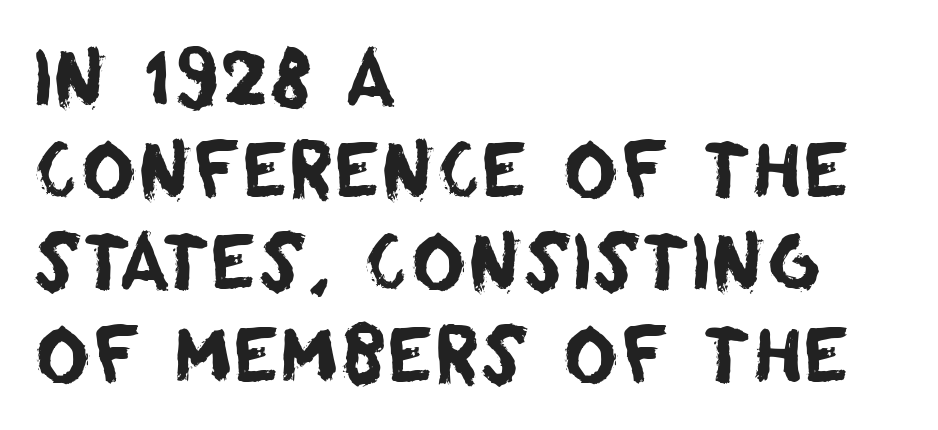
{"serif": "no", "width": "normal", "stroke_contrast": "low", "x_height": "large", "monospaced": "no", "underline": "no", "align": "left", "line_spacing_ratio": 1.23, "letter_spacing": "normal", "letter_spacing_em": 0.0, "glyph_px": 75}
